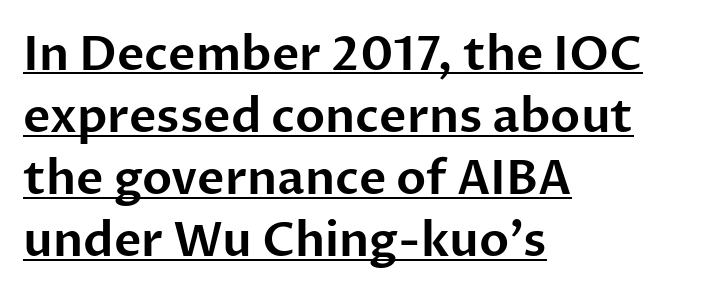
The image shows 47 px sans-serif type, upright; set left-aligned, normal line spacing (1.32x), normal letter spacing, underlined; low stroke contrast and a medium x-height.
